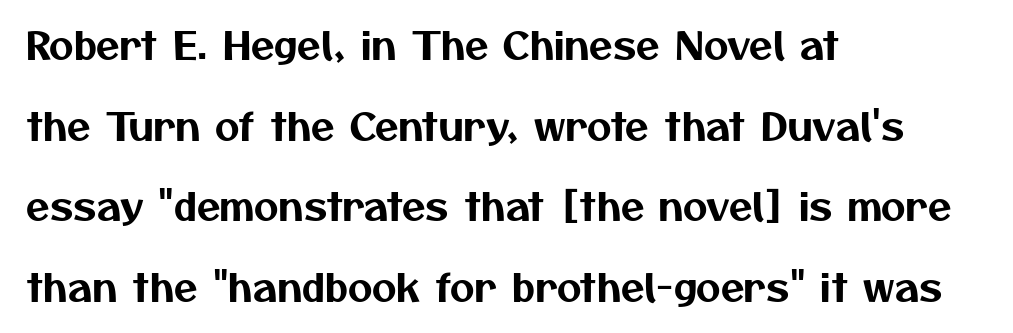
The image shows 38 px sans-serif type; set left-aligned, loose line spacing (2.12x), normal letter spacing, not underlined; medium stroke contrast and a medium x-height.
